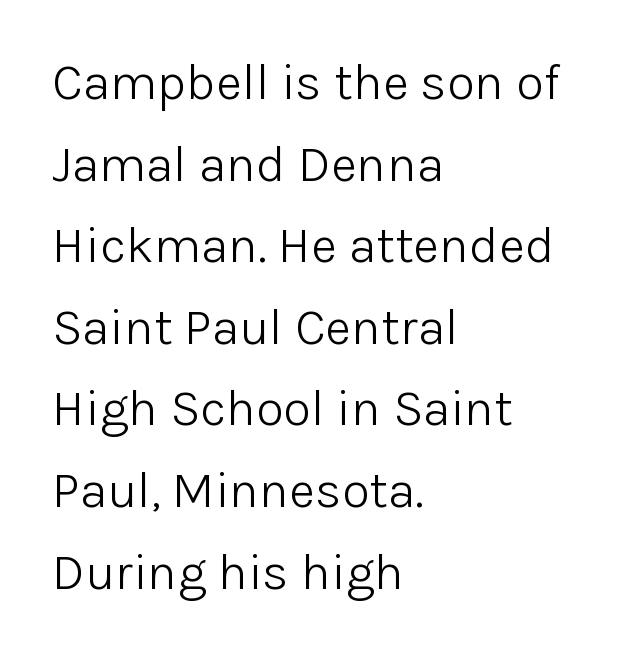
{"serif": "no", "italic": "no", "bold": "no", "weight": "light", "width": "normal", "stroke_contrast": "low", "x_height": "medium", "monospaced": "no", "underline": "no", "align": "left", "line_spacing": "normal", "line_spacing_ratio": 1.6, "letter_spacing": "normal", "letter_spacing_em": 0.0, "glyph_px": 51}
